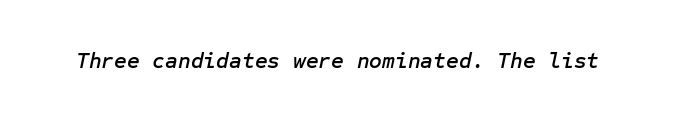
{"italic": "yes", "lean": "right", "slant_degrees": 12, "underline": "no", "letter_spacing": "normal", "letter_spacing_em": 0.0, "glyph_px": 22}
